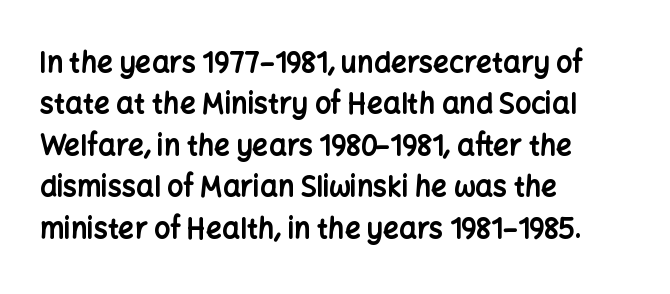
The image shows 28 px bold sans-serif type, upright; set left-aligned, normal line spacing (1.48x), normal letter spacing, not underlined; low stroke contrast and a medium x-height.
